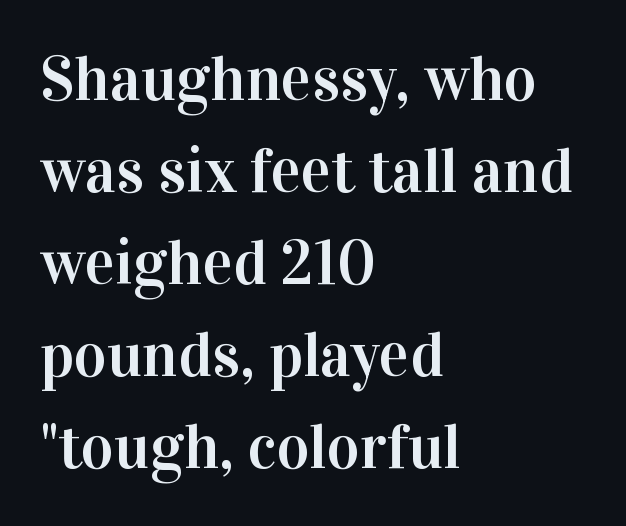
The image shows 63 px serif type, upright; set left-aligned, normal line spacing (1.46x), normal letter spacing, not underlined; high stroke contrast and a medium x-height.
